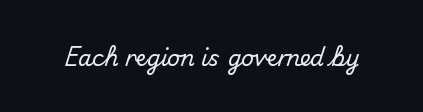
{"underline": "no", "letter_spacing": "normal", "letter_spacing_em": 0.0, "glyph_px": 22}
